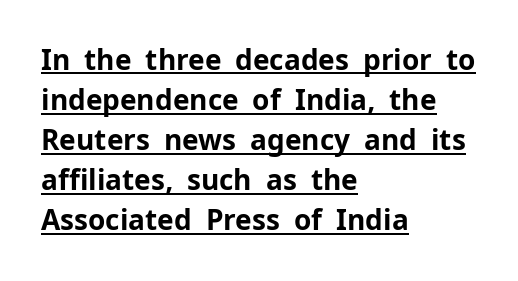
The image shows 28 px bold sans-serif type, upright; set left-aligned, normal line spacing (1.43x), normal letter spacing, underlined; low stroke contrast and a medium x-height.
